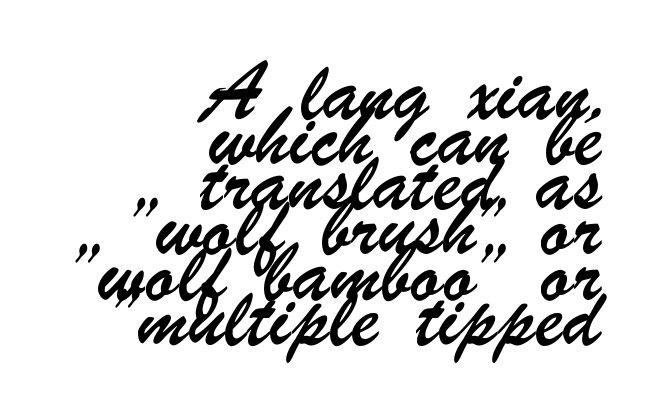
Q: Is the typeface a serif or a sans-serif typeface? A: Sans-serif.
Q: Is the text underlined? A: No.
Q: How is the paragraph aligned? A: Right-aligned.
Q: Is the spacing between letters normal or unusually wide? A: Normal.
Q: Width (condensed, normal, or wide)? A: Condensed.
Q: Stroke contrast? A: Low.
Q: x-height? A: Small.
Q: Monospaced? A: No.
